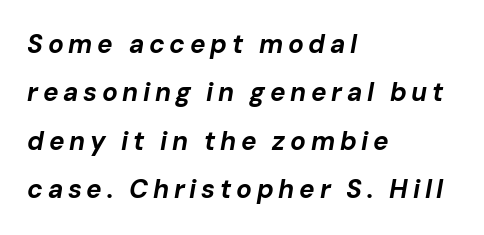
A classic flush-left, rag-right setting is used for this passage. Weight: bold. This rendering features lettering with no underline. There's an unmistakable incline to the writing here.
